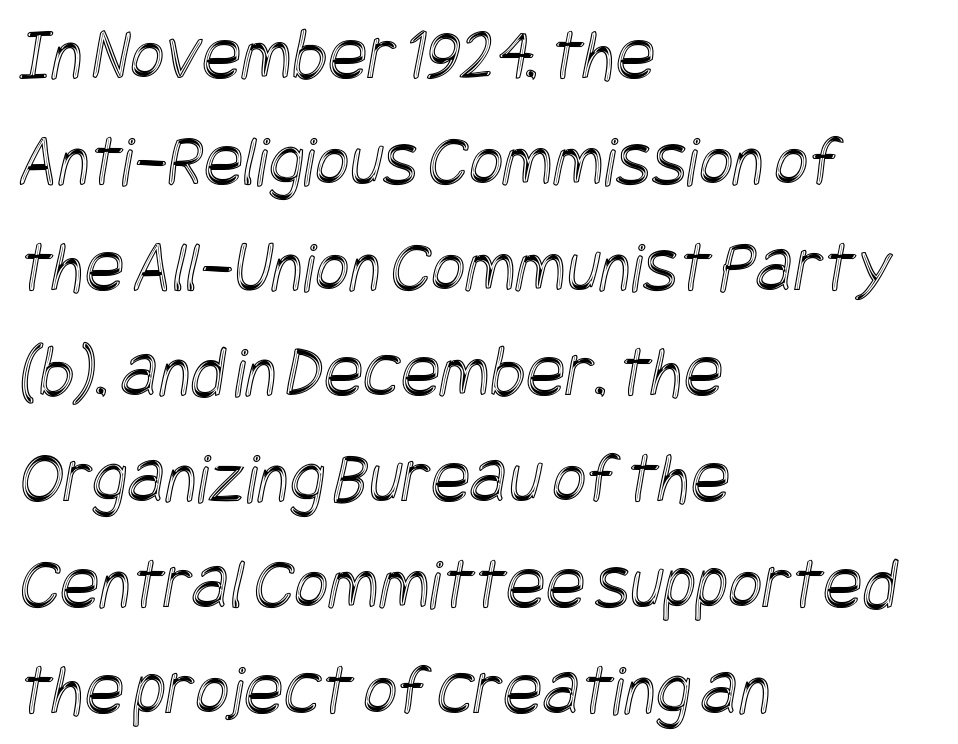
Plain, unruled lines of type. The rendering anchors every line to the left-hand side. Nobody touched the tracking dial on this one. How would I describe the line gaps? Plain and ordinary.
